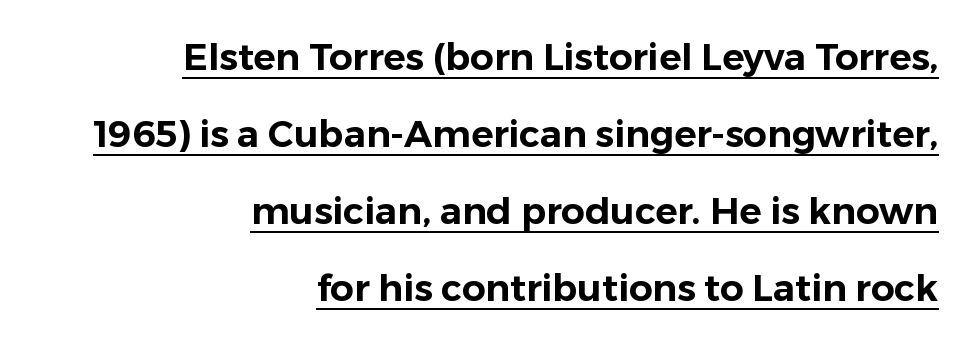
{"serif": "no", "italic": "no", "width": "normal", "stroke_contrast": "low", "x_height": "medium", "monospaced": "no", "underline": "yes", "align": "right", "line_spacing": "loose", "line_spacing_ratio": 2.08, "letter_spacing": "normal", "letter_spacing_em": 0.0, "glyph_px": 37}
